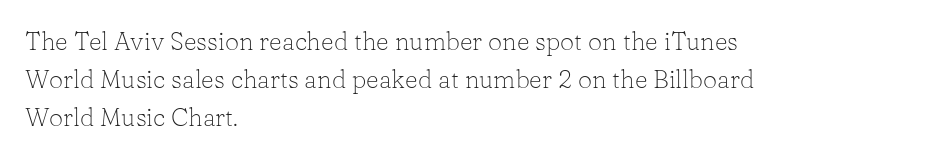
The font's upright variant was chosen for this text. The specimen omits any rule beneath the text block's lines. All the whitespace from short lines collects on the right. Tracking here is standard; glyphs follow each other at the usual distance.
